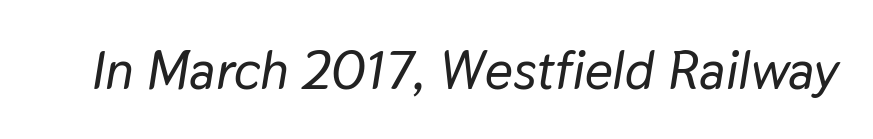
Q: Is the text italic (slanted)? A: Yes, it leans right by about 9 degrees.
Q: Is the text underlined? A: No.
Q: Is the spacing between letters normal or unusually wide? A: Normal.
Q: Width (condensed, normal, or wide)? A: Normal.
Q: Stroke contrast? A: Low.
Q: x-height? A: Medium.
Q: Monospaced? A: No.
